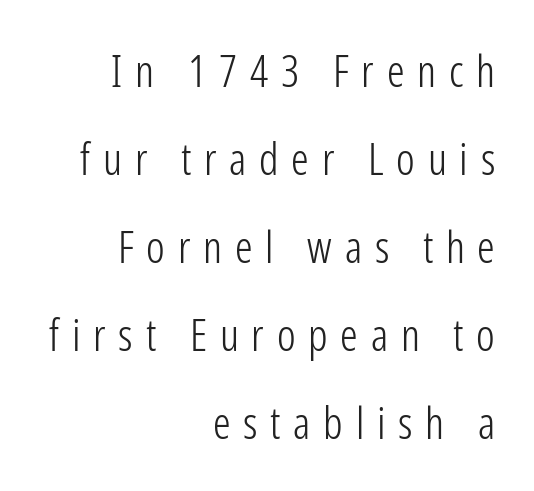
Nope, no serifs anywhere on these letters. Stems and bowls with no extra thickness — not bold. One-word summary of the alignment: right. Widely set lines give the paragraph a tall, airy silhouette. Looks like regular typesetting: each glyph gets only the width it needs. No italicization has been applied; the sample stays upright.
